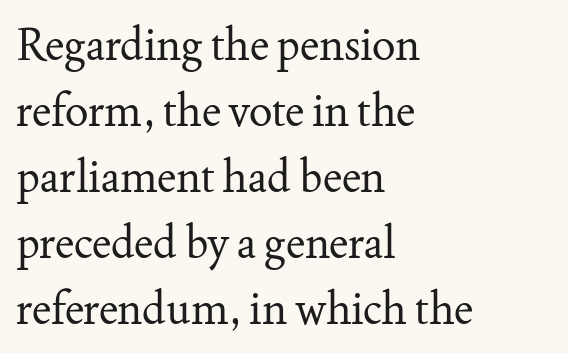
The image shows 44 px regular-weight serif type, upright; set left-aligned, normal line spacing (1.5x), normal letter spacing, not underlined; medium stroke contrast and a small x-height.
